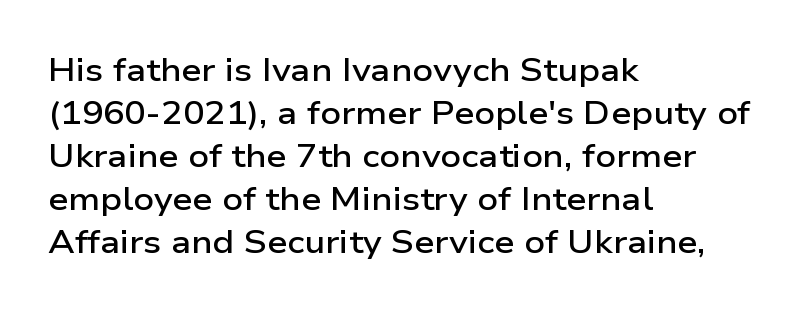
Proportional: the letters do not fall into vertical columns. There is no visible air inserted between adjacent glyphs. Students, observe: this is what conventionally led text looks like. Any mark beneath the type? The region is blank. Where is the straight margin? On the left. Unlike italic type, these characters show no tilt at all.
